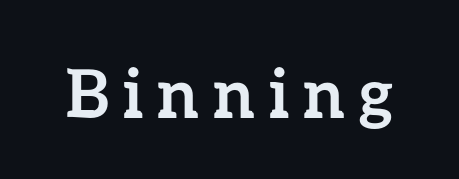
Q: Is the text bold? A: Yes.
Q: Is the text italic (slanted)? A: No, it is upright.
Q: Is the text underlined? A: No.
Q: Is the spacing between letters normal or unusually wide? A: Unusually wide.
Q: Width (condensed, normal, or wide)? A: Normal.
Q: Stroke contrast? A: Low.
Q: x-height? A: Medium.
Q: Monospaced? A: No.
